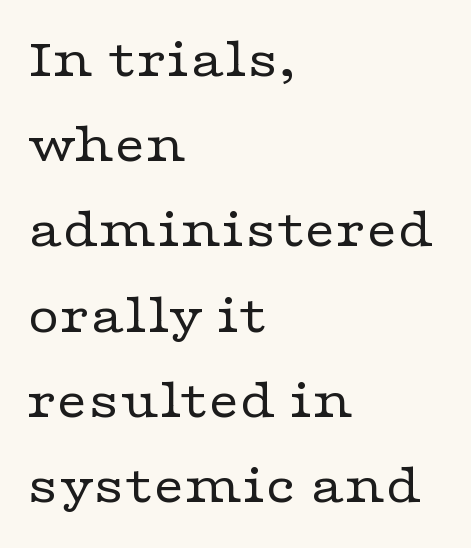
Q: Is the text bold? A: No.
Q: Is the text italic (slanted)? A: No, it is upright.
Q: Is the typeface a serif or a sans-serif typeface? A: Serif.
Q: Is the text underlined? A: No.
Q: How is the paragraph aligned? A: Left-aligned.
Q: Is the spacing between letters normal or unusually wide? A: Normal.
Q: Is the spacing between lines tight, normal or loose? A: Normal.
Q: Width (condensed, normal, or wide)? A: Wide.
Q: Stroke contrast? A: Low.
Q: x-height? A: Medium.
Q: Monospaced? A: No.
